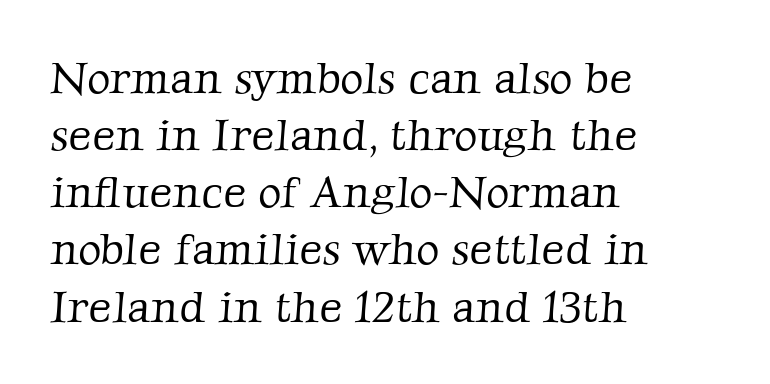
Q: Is the text bold? A: No.
Q: Is the typeface a serif or a sans-serif typeface? A: Serif.
Q: Is the text underlined? A: No.
Q: How is the paragraph aligned? A: Left-aligned.
Q: Is the spacing between letters normal or unusually wide? A: Normal.
Q: Is the spacing between lines tight, normal or loose? A: Normal.
Q: Width (condensed, normal, or wide)? A: Normal.
Q: Stroke contrast? A: Low.
Q: x-height? A: Medium.
Q: Monospaced? A: No.
